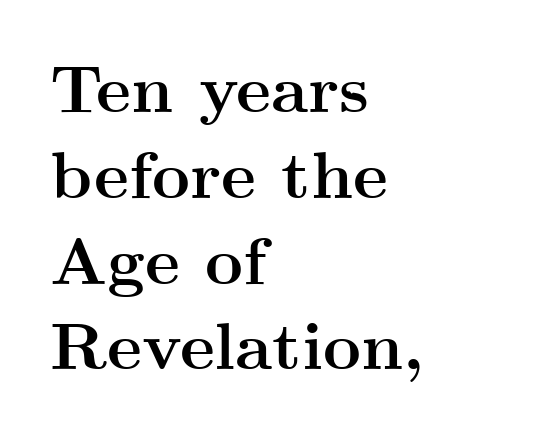
The image shows 66 px semibold, wide serif type, upright; set left-aligned, normal line spacing (1.3x), normal letter spacing, not underlined; medium stroke contrast and a small x-height.
